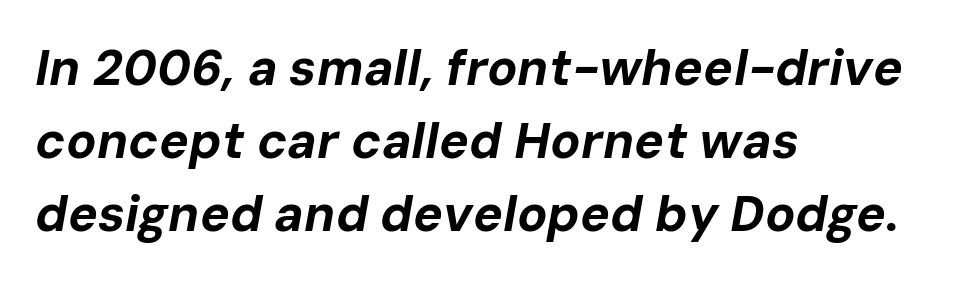
The image shows 50 px bold type, italic (leaning right); set left-aligned, normal line spacing (1.46x), normal letter spacing, not underlined; low stroke contrast and a medium x-height.
